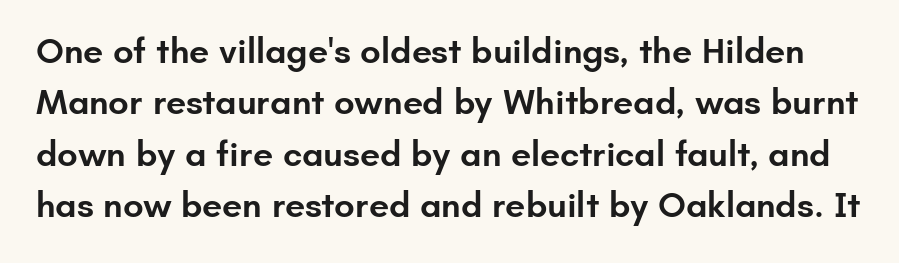
The string is rendered with underlining switched off. Stroke thickness is moderately raised; the sample reads as semibold. Nope, not italic — everything's standing straight. Examine the stroke ends and you'll find no serifs. Line spacing here is normal.
